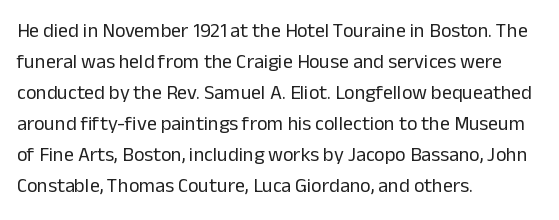
The face looks like a standard text weight, possibly lighter. The type is set solid horizontally, with unmodified tracking. The lettering stays uniformly vertical, giving the passage a roman look. Leading: standard. Casual observation: everything's shoved over to the left.
